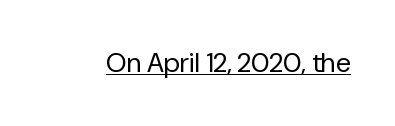
The image shows 27 px text type, upright; set normal letter spacing, underlined.
